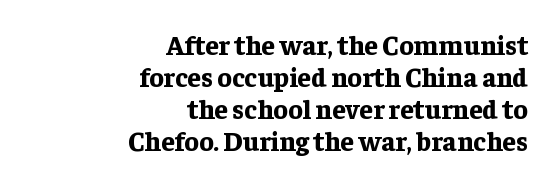
The image shows 27 px bold type, upright; set right-aligned, line spacing 1.18x, normal letter spacing, not underlined.
